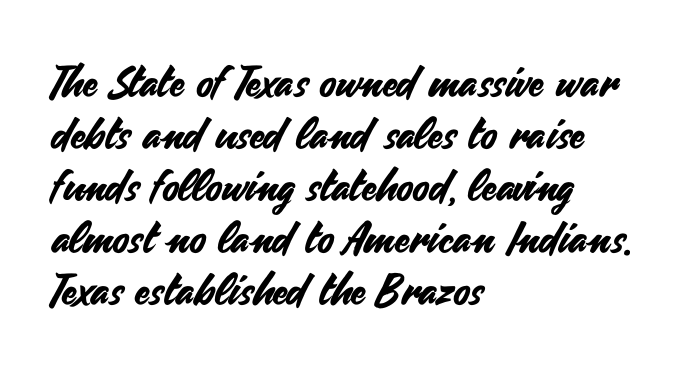
Think of a printed novel: that variable character pitch is what you see here. Left-aligned paragraph, ragged on the right. A bare baseline throughout the passage.
